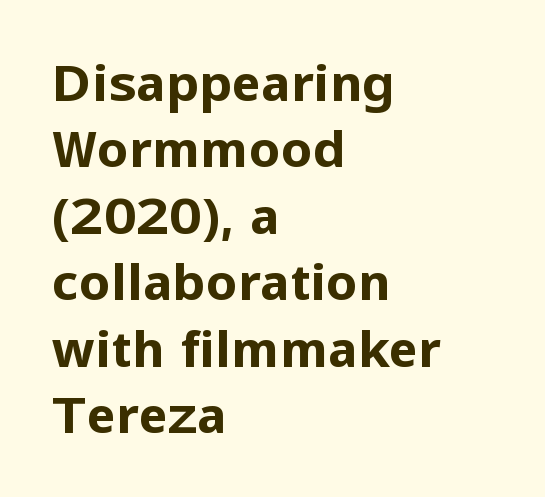
{"serif": "no", "italic": "no", "bold": "yes", "weight": "bold", "width": "normal", "stroke_contrast": "low", "x_height": "medium", "monospaced": "no", "underline": "no", "align": "left", "line_spacing": "normal", "line_spacing_ratio": 1.33, "letter_spacing": "normal", "letter_spacing_em": 0.0, "glyph_px": 50}
